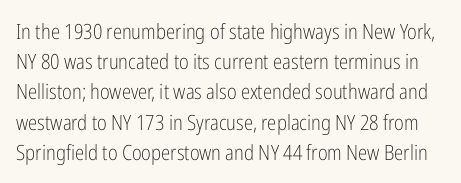
Q: Is the text bold? A: No.
Q: Is the text italic (slanted)? A: No, it is upright.
Q: Is the text underlined? A: No.
Q: Is the spacing between letters normal or unusually wide? A: Normal.
Q: Is the spacing between lines tight, normal or loose? A: Normal.
